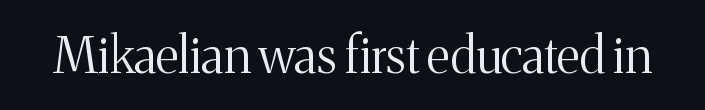
The tracking reads as untouched default to a designer's eye. Each letter keeps its own natural width here, so spacing adapts to shape. On a weight scale, this lands at 450 or below. Each letter's strokes conclude with small projecting serifs. Only glyphs here, with clear space below each row. A roman cut, with each character standing at attention.
